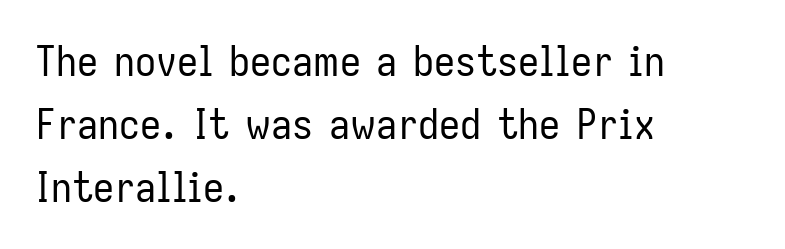
Compared with a typical body face, this is equally light or lighter still. This is the regular roman posture of the typeface. Underlining? Definitely not there. Horizontal bands of white between lines are of average thickness.
